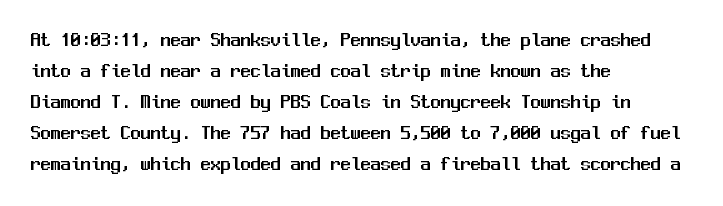
Layout note: lines flush left. Designer's note — italics off, roman on. The baseline area is clear. Reading down the column, the eye jumps a familiar distance to each next line. Default kerning and tracking; the words read as compact shapes.
